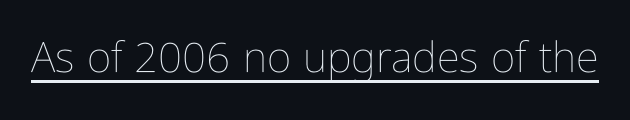
A light-to-regular cut is what we see here. Does a line run under the words? Yes, clearly. The line texture is even and compact thanks to regular tracking. The type sits square on the baseline with zero lean.
